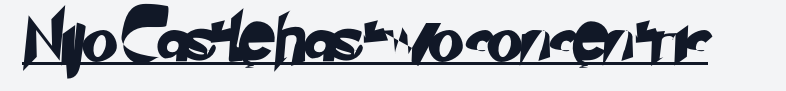
{"serif": "no", "width": "normal", "stroke_contrast": "low", "x_height": "small", "monospaced": "no", "underline": "yes", "letter_spacing": "normal", "letter_spacing_em": 0.0, "glyph_px": 46}
